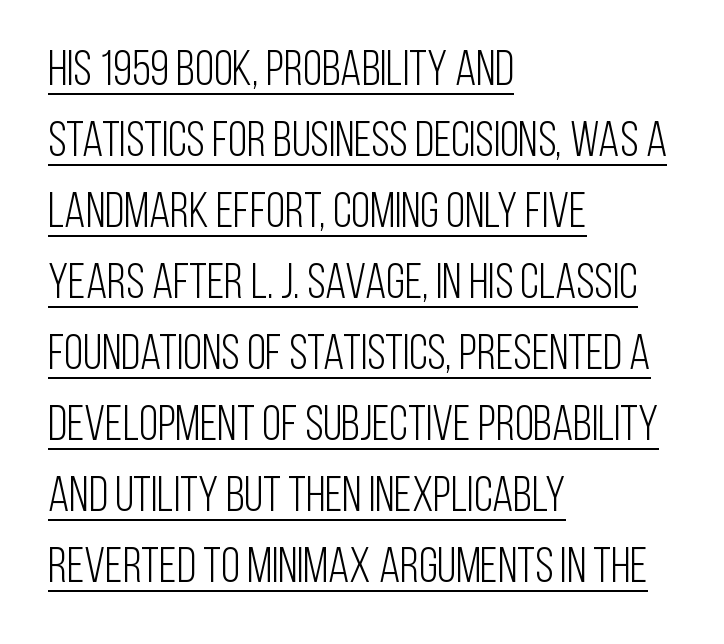
Is this a heavy cut? Hardly; it is regular or lighter. Looks like regular typesetting: each glyph gets only the width it needs. Each letter's strokes conclude bluntly, with no projecting serifs. Designer's note — italics off, roman on.
